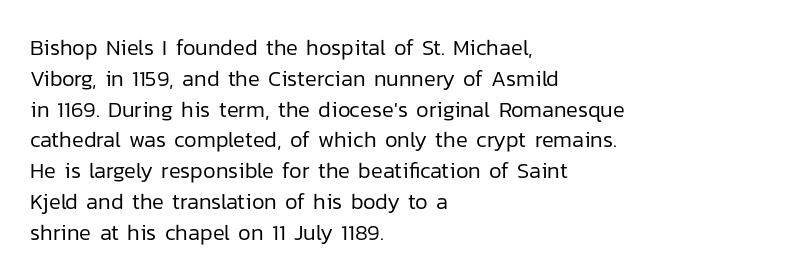
Q: Is the text bold? A: No.
Q: Is the text italic (slanted)? A: No, it is upright.
Q: Is the text underlined? A: No.
Q: How is the paragraph aligned? A: Left-aligned.
Q: Is the spacing between letters normal or unusually wide? A: Normal.
Q: Is the spacing between lines tight, normal or loose? A: Normal.
